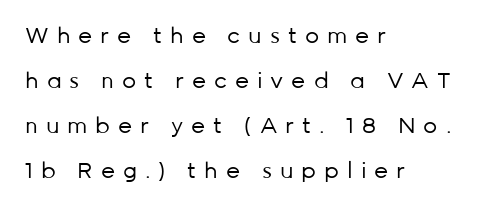
Q: Is the text bold? A: No.
Q: Is the text italic (slanted)? A: No, it is upright.
Q: Is the text underlined? A: No.
Q: How is the paragraph aligned? A: Left-aligned.
Q: Is the spacing between letters normal or unusually wide? A: Unusually wide.
Q: Is the spacing between lines tight, normal or loose? A: Loose.
